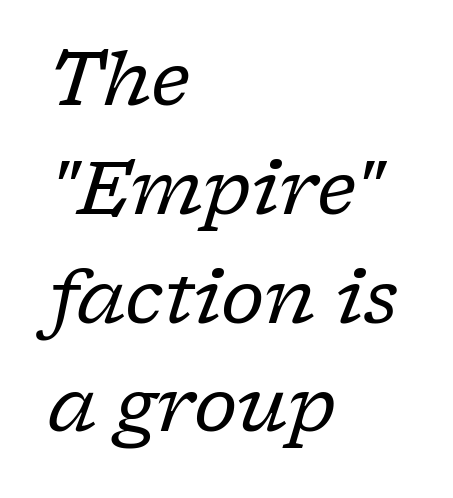
Line beginnings align vertically; line endings do not. The foot of each line stays bare and open. These glyphs show unthickened strokes, regular width or finer. Between one letter and the next there's only the usual sliver of space. Varying glyph widths throughout — classic text-font behaviour.
